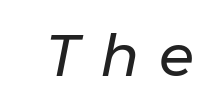
Q: Is the text bold? A: No.
Q: Is the text italic (slanted)? A: Yes, it leans right by about 11 degrees.
Q: Is the text underlined? A: No.
Q: Is the spacing between letters normal or unusually wide? A: Unusually wide.
Q: Width (condensed, normal, or wide)? A: Normal.
Q: Stroke contrast? A: Low.
Q: x-height? A: Medium.
Q: Monospaced? A: No.
